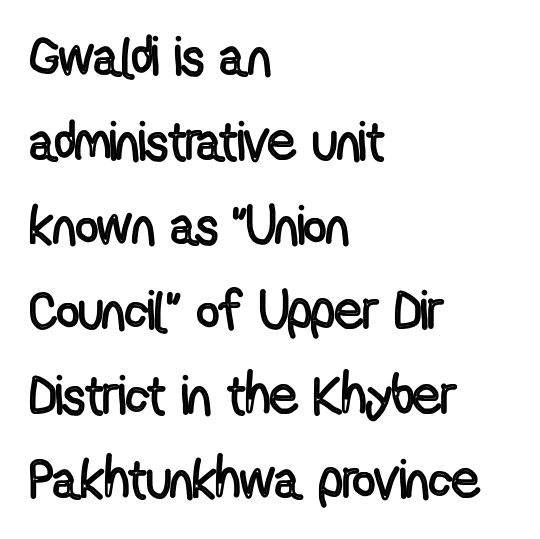
The image shows 55 px condensed type, upright; set left-aligned, normal line spacing (1.54x), normal letter spacing, not underlined; a medium x-height.
